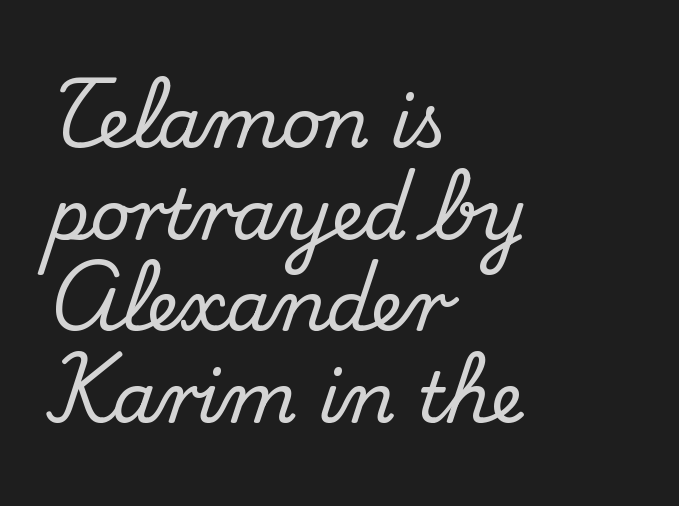
Does the copy run flush right? No — it runs flush left. The space directly below the letters is spotless. These lines are composed in type with serifs. Nobody touched the tracking dial on this one.
